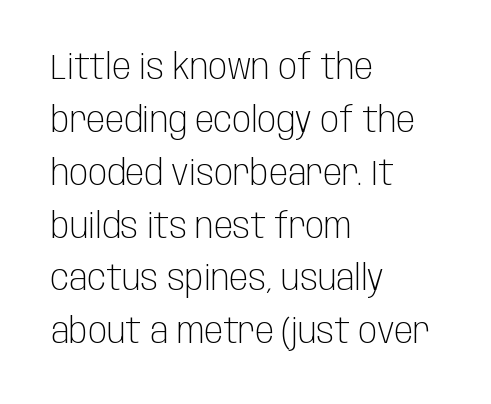
Do the letters lean? They stand straight. The passage shown is not underscored anywhere. These lines stack with their left ends in a neat column. Stems and bowls with no extra thickness — not bold. This sample has the flowing, uneven cadence of proportional lettering. Successive baselines arrive at the customary interval.
